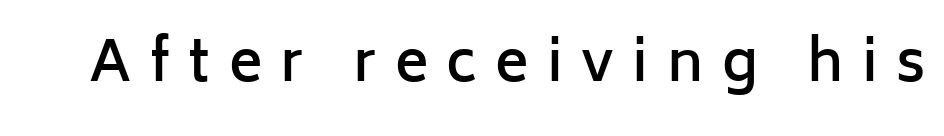
Q: Is the text bold? A: Semi-bold.
Q: Is the text italic (slanted)? A: No, it is upright.
Q: Is the typeface a serif or a sans-serif typeface? A: Sans-serif.
Q: Is the text underlined? A: No.
Q: Is the spacing between letters normal or unusually wide? A: Unusually wide.
Q: Width (condensed, normal, or wide)? A: Normal.
Q: Stroke contrast? A: Low.
Q: x-height? A: Medium.
Q: Monospaced? A: No.
